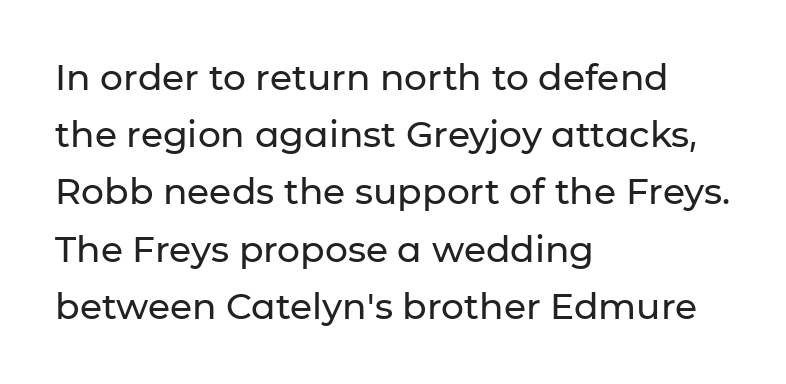
{"serif": "no", "italic": "no", "width": "normal", "stroke_contrast": "low", "x_height": "medium", "monospaced": "no", "underline": "no", "align": "left", "line_spacing": "normal", "line_spacing_ratio": 1.59, "letter_spacing": "normal", "letter_spacing_em": 0.0, "glyph_px": 36}
